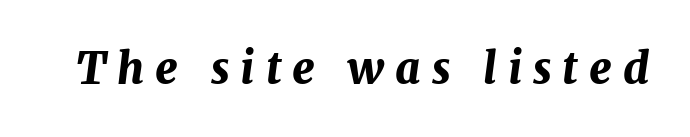
The image shows 43 px bold type, italic (leaning right); set unusually wide letter spacing (+0.26 em), not underlined; medium stroke contrast and a medium x-height.
